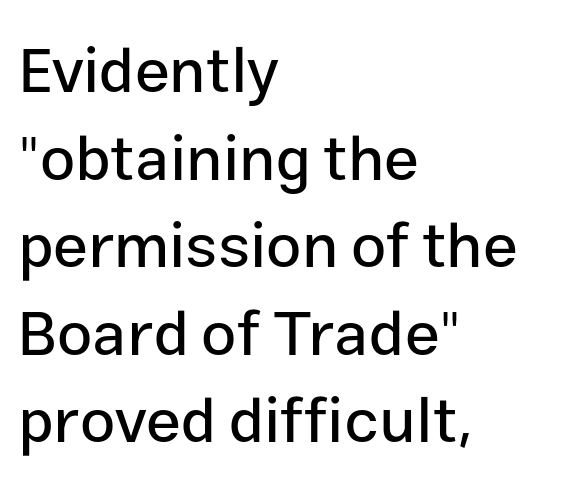
This rendering employs a face without finishing strokes, i.e., a sans-serif. How are the letters spaced? Ordinarily, with no added tracking. The vertical gap from one line to the next is medium. The space directly below the letters is spotless. The passage shown is typed in a proportional face where columns would drift.
